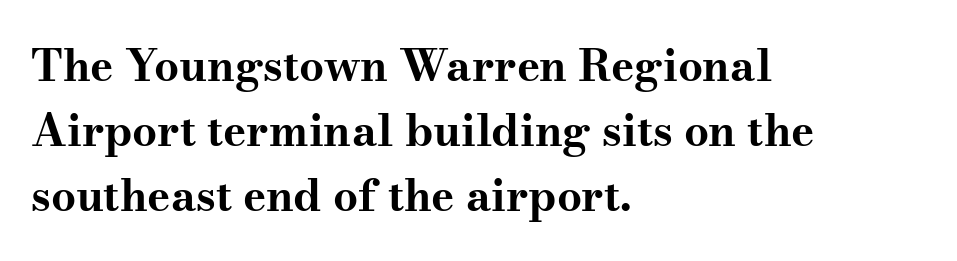
{"serif": "yes", "italic": "no", "bold": "yes", "weight": "bold", "width": "wide", "stroke_contrast": "medium", "x_height": "small", "monospaced": "no", "underline": "no", "align": "left", "line_spacing": "normal", "line_spacing_ratio": 1.48, "letter_spacing": "normal", "letter_spacing_em": 0.0, "glyph_px": 44}
